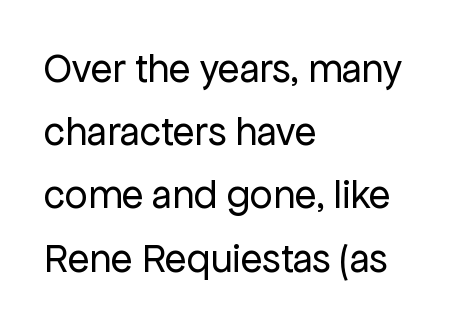
The image shows 40 px regular-weight sans-serif type, upright; set left-aligned, normal line spacing (1.58x), normal letter spacing, not underlined; low stroke contrast and a medium x-height.
